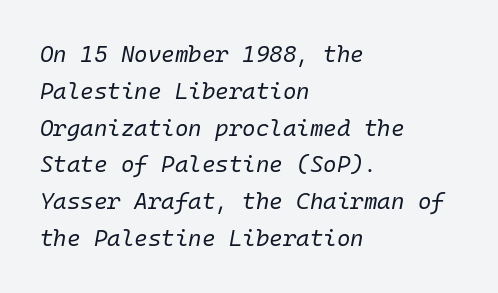
The image shows 23 px text type, italic (leaning right); set left-aligned, normal line spacing (1.6x), normal letter spacing, not underlined.
